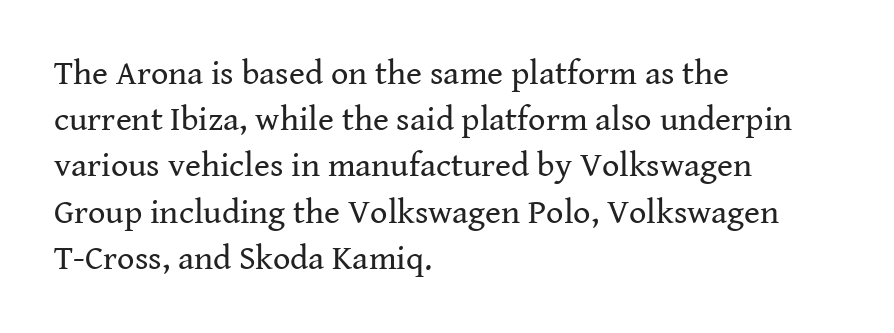
The letters look calm and open, with moderate or lighter stems. Quick note: underline off. Nope, not italic — everything's standing straight. The setting favours the left margin, as ordinary paragraphs usually do. Words appear dense and cohesive because spacing is normal.
